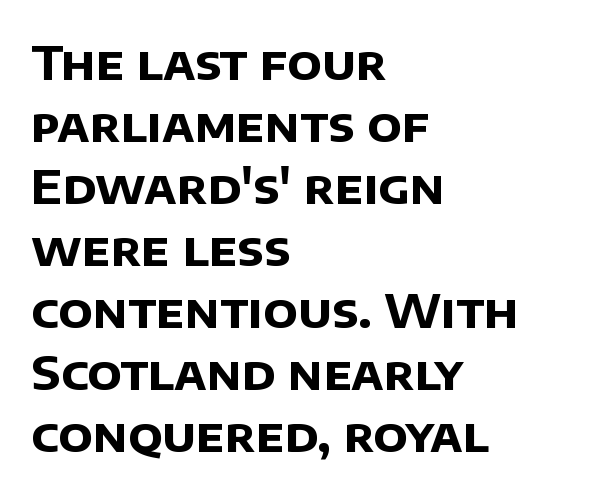
{"serif": "no", "bold": "yes", "weight": "bold", "width": "normal", "stroke_contrast": "low", "x_height": "large", "monospaced": "no", "underline": "no", "align": "left", "line_spacing": "normal", "line_spacing_ratio": 1.32, "letter_spacing": "normal", "letter_spacing_em": 0.0, "glyph_px": 47}
